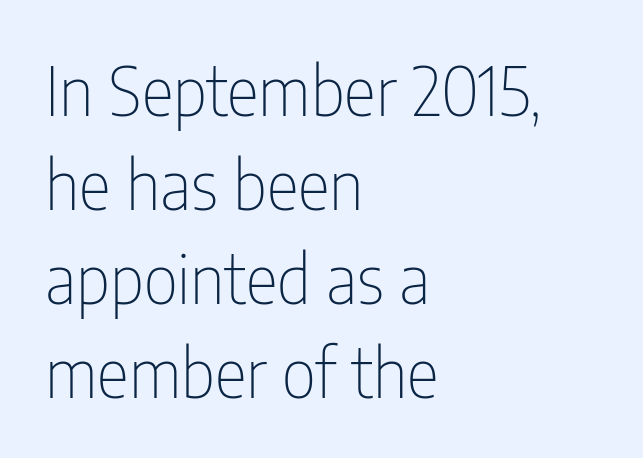
Posture: upright roman. The line texture is even and compact thanks to regular tracking. Letters rest on an invisible, unmarked baseline. Is this a fixed-width face? No — the glyphs have proportional, varying widths. One-word summary of the alignment: left.
